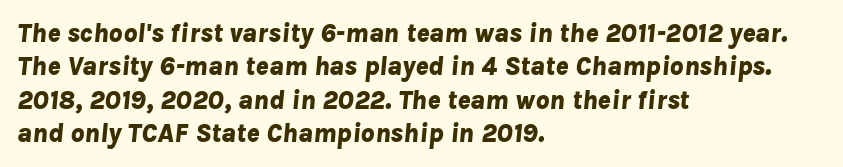
{"italic": "yes", "lean": "right", "slant_degrees": 8, "bold": "yes", "underline": "no", "align": "left", "line_spacing_ratio": 1.24, "letter_spacing": "normal", "letter_spacing_em": 0.0, "glyph_px": 27}
